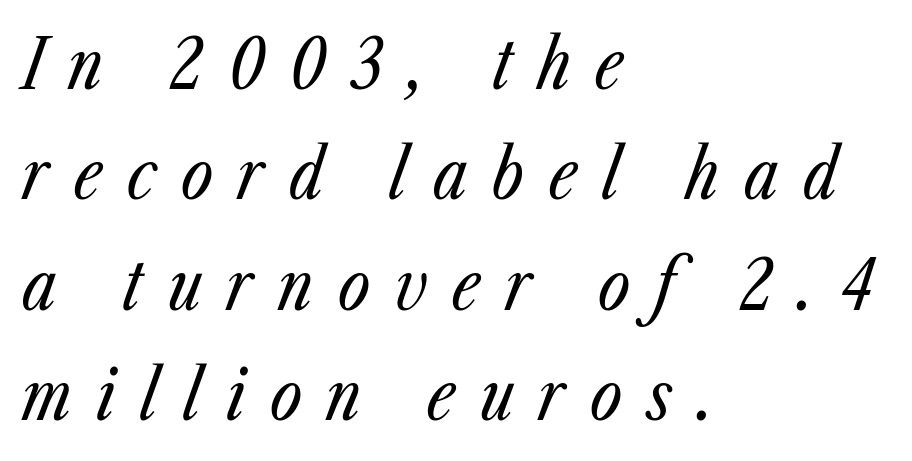
If you measured baseline to baseline, you'd find a middling distance. This rendering widens character spacing well past its baseline value. Quick note: underline off. These lines are rendered in a variable-pitch font.
